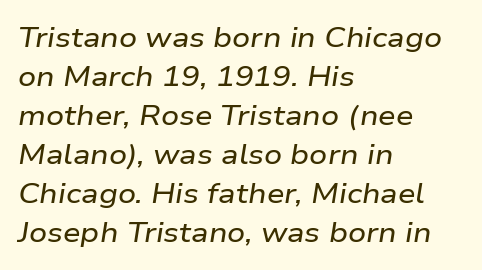
The image shows 28 px wide type, italic (leaning right); set left-aligned, normal line spacing (1.39x), normal letter spacing, not underlined; low stroke contrast and a medium x-height.
